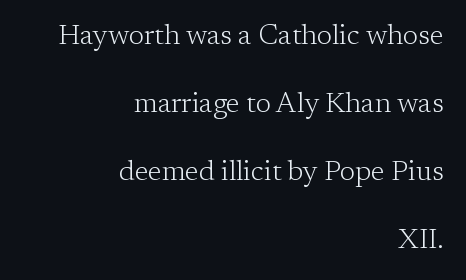
{"serif": "yes", "italic": "no", "bold": "no", "weight": "light", "width": "normal", "stroke_contrast": "low", "x_height": "medium", "monospaced": "no", "underline": "no", "align": "right", "line_spacing": "loose", "line_spacing_ratio": 2.43, "letter_spacing": "normal", "letter_spacing_em": 0.0, "glyph_px": 28}
